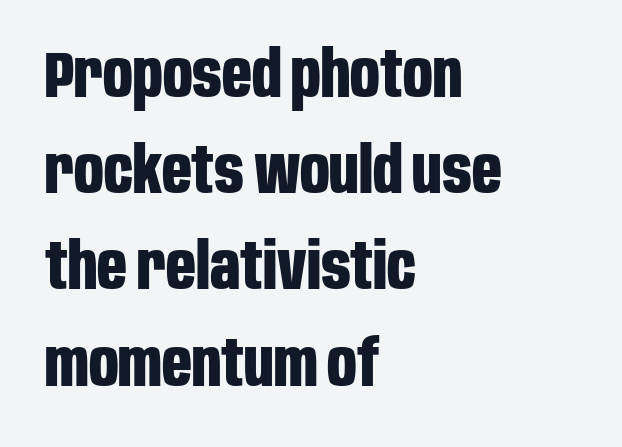
The image shows 65 px bold, condensed sans-serif type, upright; set left-aligned, normal line spacing (1.48x), normal letter spacing, not underlined; low stroke contrast and a large x-height.
